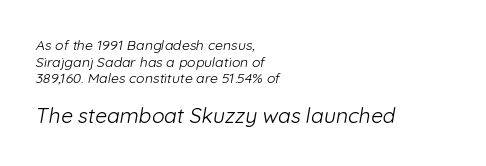
Q: Is the text bold? A: No.
Q: Is the text underlined? A: No.
Q: How is the paragraph aligned? A: Left-aligned.
Q: Is the spacing between letters normal or unusually wide? A: Normal.
Q: Which block of text is set in a larger size, the first (top) or the second (bottom)? A: The second (bottom) one.
